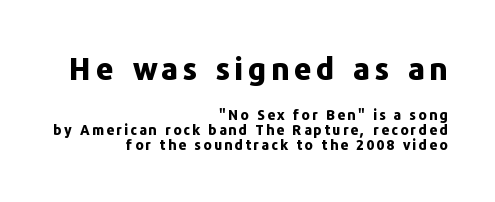
{"serif": "no", "italic": "no", "bold": "yes", "weight": "bold", "width": "normal", "stroke_contrast": "low", "x_height": "medium", "monospaced": "no", "underline": "no", "align": "right", "line_spacing": "tight", "line_spacing_ratio": 1.05, "larger_block": "first", "size_ratio": 2.21, "glyph_px": 31}
